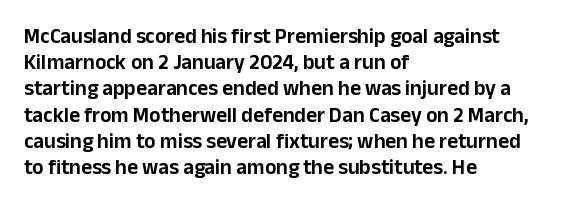
Q: Is the text italic (slanted)? A: No, it is upright.
Q: Is the text underlined? A: No.
Q: How is the paragraph aligned? A: Left-aligned.
Q: Is the spacing between letters normal or unusually wide? A: Normal.
Q: Is the spacing between lines tight, normal or loose? A: Normal.
